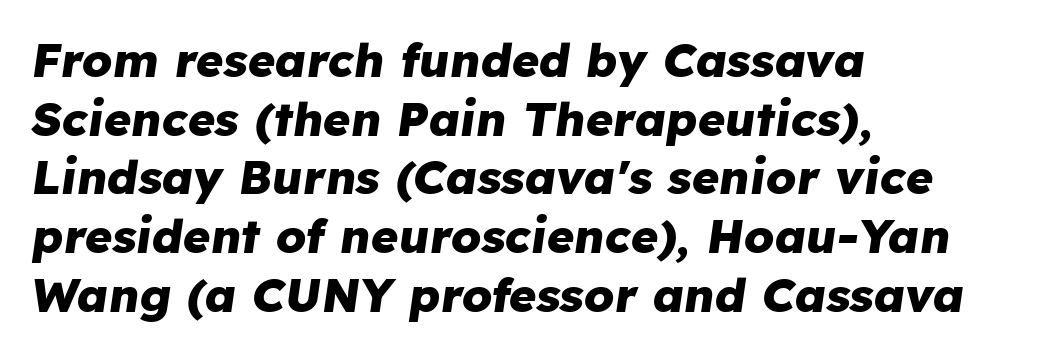
{"italic": "yes", "lean": "right", "slant_degrees": 8, "bold": "yes", "weight": "heavy", "width": "normal", "stroke_contrast": "low", "x_height": "medium", "monospaced": "no", "underline": "no", "align": "left", "line_spacing": "normal", "line_spacing_ratio": 1.25, "letter_spacing": "normal", "letter_spacing_em": 0.0, "glyph_px": 47}
